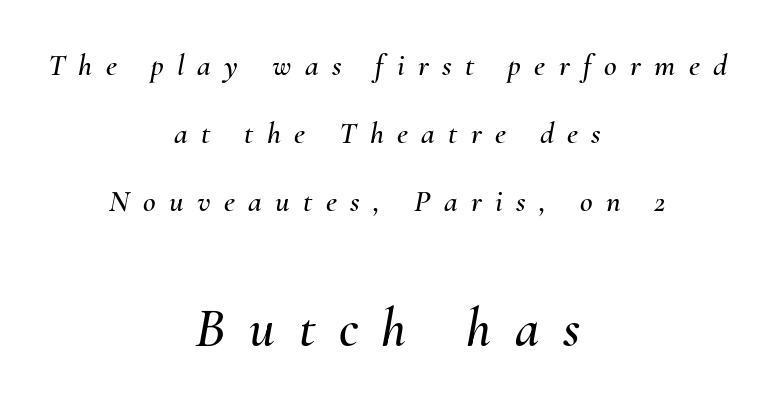
Q: Is the text italic (slanted)? A: Yes, it leans right by about 10 degrees.
Q: Is the text underlined? A: No.
Q: How is the paragraph aligned? A: Centered.
Q: Is the spacing between letters normal or unusually wide? A: Unusually wide.
Q: Is the spacing between lines tight, normal or loose? A: Loose.
Q: Which block of text is set in a larger size, the first (top) or the second (bottom)? A: The second (bottom) one.
Q: Width (condensed, normal, or wide)? A: Normal.
Q: Stroke contrast? A: Medium.
Q: x-height? A: Small.
Q: Monospaced? A: No.
